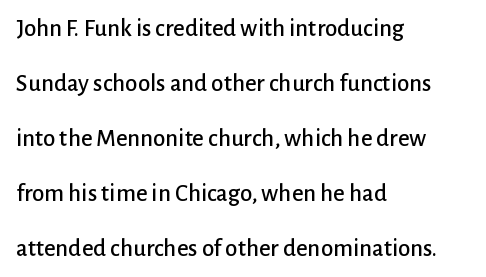
Q: Is the text italic (slanted)? A: No, it is upright.
Q: Is the text underlined? A: No.
Q: How is the paragraph aligned? A: Left-aligned.
Q: Is the spacing between letters normal or unusually wide? A: Normal.
Q: Is the spacing between lines tight, normal or loose? A: Loose.
